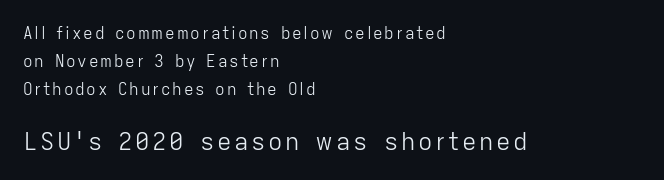
Q: Is the text bold? A: No.
Q: Is the text italic (slanted)? A: No, it is upright.
Q: Is the text underlined? A: No.
Q: How is the paragraph aligned? A: Left-aligned.
Q: Which block of text is set in a larger size, the first (top) or the second (bottom)? A: The second (bottom) one.
